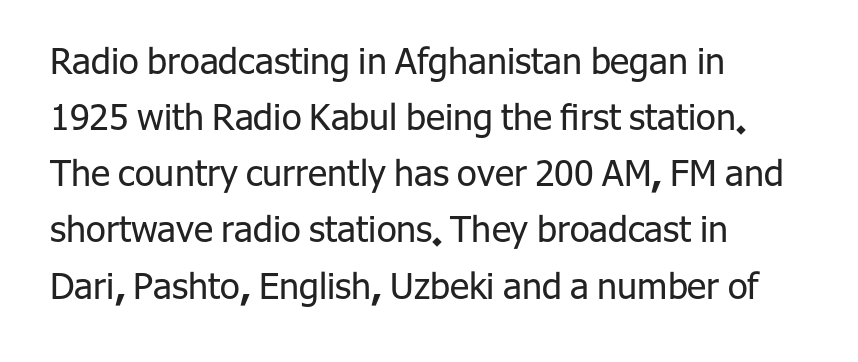
The passage shown is typed in a proportional face where columns would drift. The face used here is a sans, in the tradition of grotesques and geometrics. Each line starts at the same left margin while the right side varies. Ascenders rise straight up at ninety degrees.
